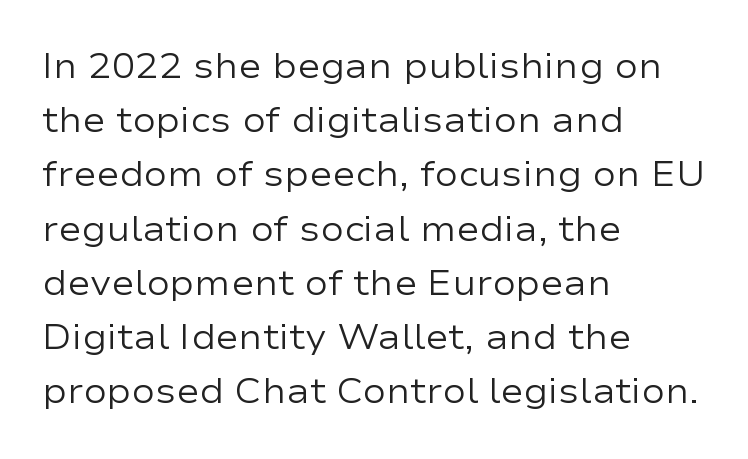
{"serif": "no", "italic": "no", "bold": "no", "weight": "regular", "width": "wide", "stroke_contrast": "low", "x_height": "medium", "monospaced": "no", "underline": "no", "align": "left", "line_spacing": "normal", "line_spacing_ratio": 1.55, "letter_spacing": "normal", "letter_spacing_em": 0.0, "glyph_px": 35}
